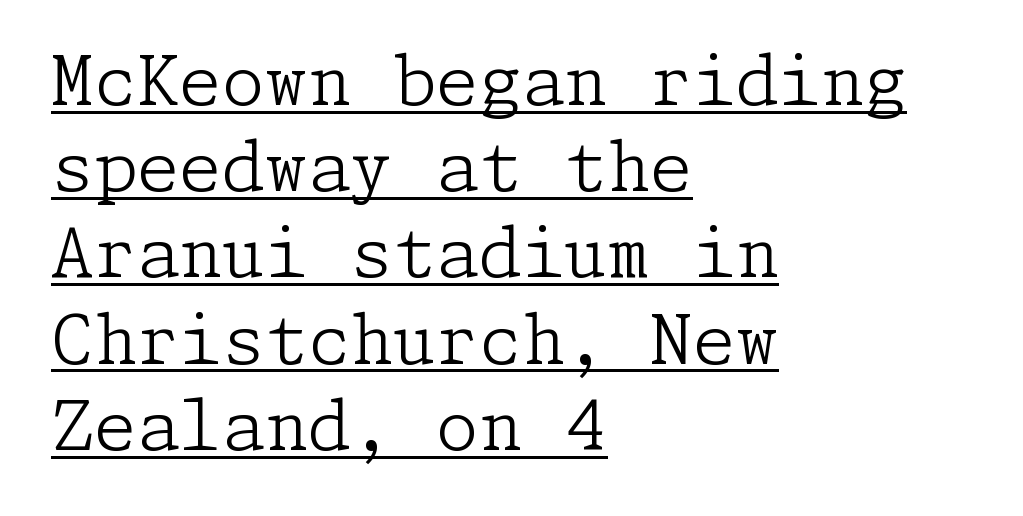
The image shows 69 px light serif type, upright; set left-aligned, normal line spacing (1.25x), normal letter spacing, underlined; low stroke contrast and a medium x-height.
